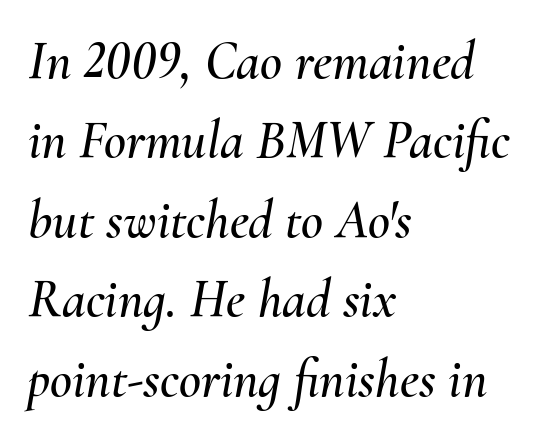
Q: Is the text italic (slanted)? A: Yes, it leans right by about 10 degrees.
Q: Is the text underlined? A: No.
Q: How is the paragraph aligned? A: Left-aligned.
Q: Is the spacing between letters normal or unusually wide? A: Normal.
Q: Is the spacing between lines tight, normal or loose? A: Normal.
Q: Width (condensed, normal, or wide)? A: Normal.
Q: Stroke contrast? A: Medium.
Q: x-height? A: Small.
Q: Monospaced? A: No.
